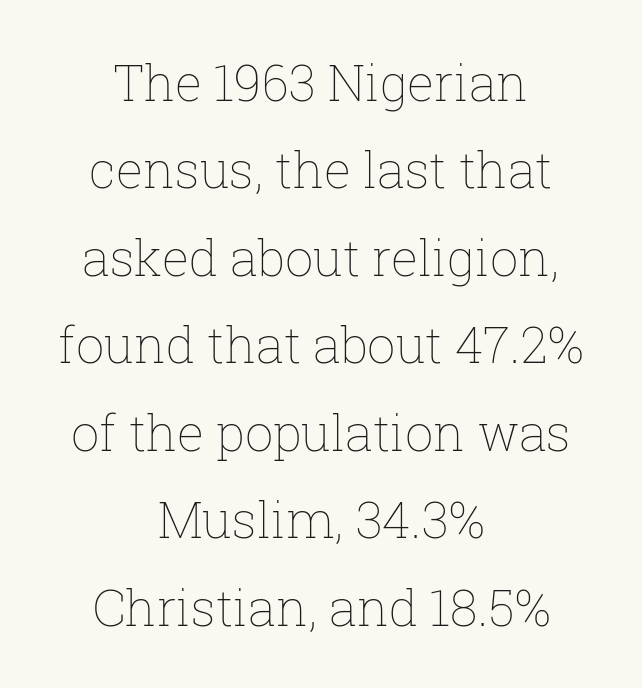
Spacing verdict: proportional, widths tailored to each character. The baseline area is clear. The face looks like a standard text weight, possibly lighter. Spacing between characters is what you'd get straight out of the box.
